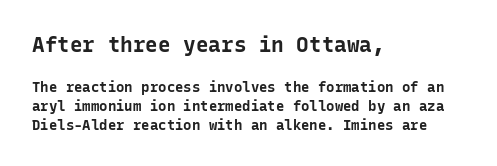
Q: Is the text bold? A: Yes.
Q: Is the text italic (slanted)? A: No, it is upright.
Q: Is the text underlined? A: No.
Q: How is the paragraph aligned? A: Left-aligned.
Q: Is the spacing between letters normal or unusually wide? A: Normal.
Q: Is the spacing between lines tight, normal or loose? A: Normal.
Q: Which block of text is set in a larger size, the first (top) or the second (bottom)? A: The first (top) one.
